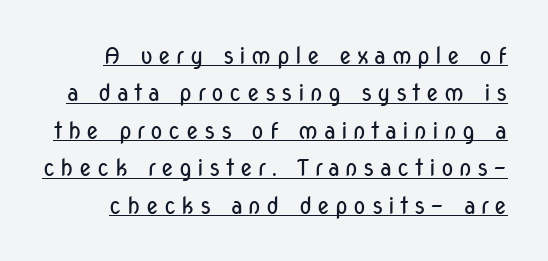
Q: Is the text bold? A: No.
Q: Is the text italic (slanted)? A: No, it is upright.
Q: Is the text underlined? A: Yes.
Q: Is the spacing between letters normal or unusually wide? A: Unusually wide.
Q: Is the spacing between lines tight, normal or loose? A: Normal.
